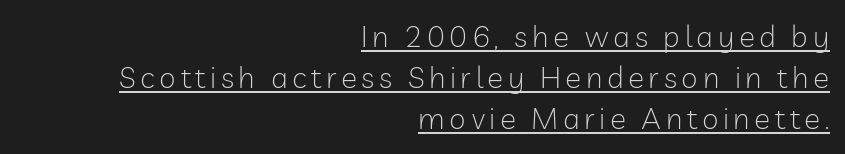
Notice how the passage keeps a crisp vertical edge on the right only. Every character sits straight up, as roman type does. The glyphs in this specimen are sans serif. You could not count columns in this text — the font is proportionally spaced. The rendered words wear a rule along their underside. The passage shown stacks its lines at a standard gap.
